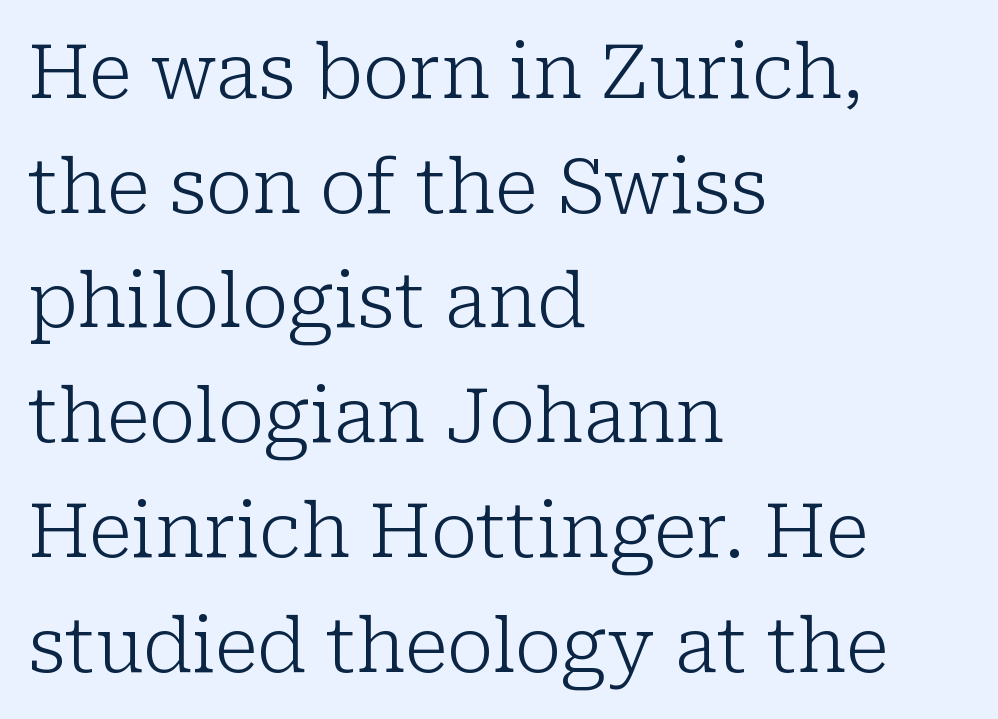
{"serif": "yes", "italic": "no", "bold": "no", "weight": "light", "width": "normal", "stroke_contrast": "low", "x_height": "medium", "monospaced": "no", "underline": "no", "align": "left", "line_spacing": "normal", "line_spacing_ratio": 1.53, "letter_spacing": "normal", "letter_spacing_em": 0.0, "glyph_px": 75}
